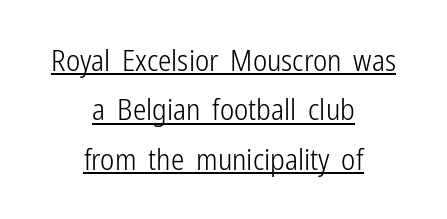
Q: Is the text bold? A: No.
Q: Is the text italic (slanted)? A: No, it is upright.
Q: Is the typeface a serif or a sans-serif typeface? A: Sans-serif.
Q: Is the text underlined? A: Yes.
Q: How is the paragraph aligned? A: Centered.
Q: Is the spacing between letters normal or unusually wide? A: Normal.
Q: Is the spacing between lines tight, normal or loose? A: Normal.
Q: Width (condensed, normal, or wide)? A: Condensed.
Q: Stroke contrast? A: Low.
Q: x-height? A: Medium.
Q: Monospaced? A: No.
